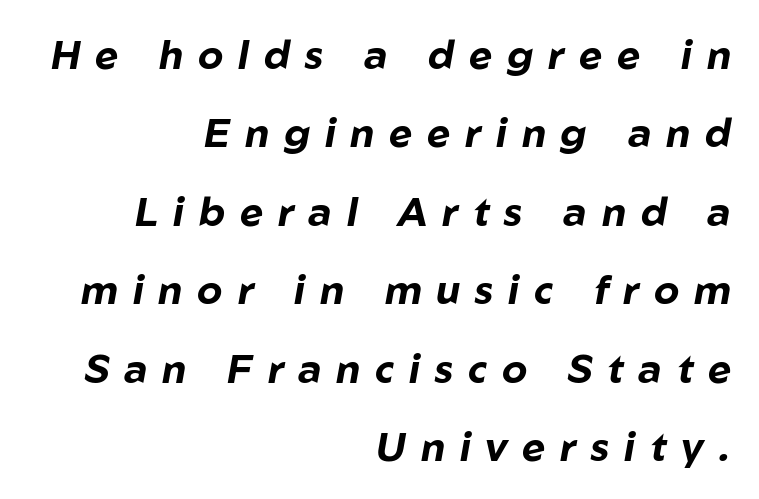
Q: Is the text bold? A: Yes.
Q: Is the text italic (slanted)? A: Yes, it leans right by about 10 degrees.
Q: Is the text underlined? A: No.
Q: How is the paragraph aligned? A: Right-aligned.
Q: Is the spacing between letters normal or unusually wide? A: Unusually wide.
Q: Is the spacing between lines tight, normal or loose? A: Loose.
Q: Width (condensed, normal, or wide)? A: Normal.
Q: Stroke contrast? A: Low.
Q: x-height? A: Medium.
Q: Monospaced? A: No.
